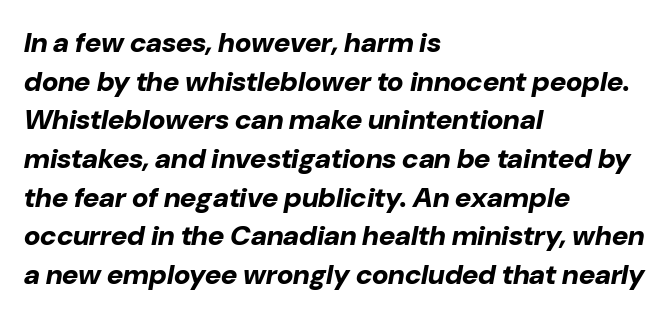
The image shows 28 px bold type, italic (leaning right); set left-aligned, normal line spacing (1.38x), normal letter spacing, not underlined; low stroke contrast and a medium x-height.
